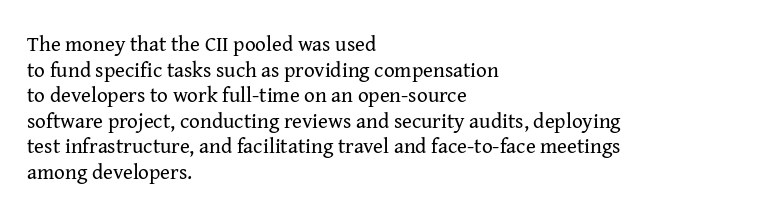
Q: Is the text bold? A: No.
Q: Is the text italic (slanted)? A: No, it is upright.
Q: Is the text underlined? A: No.
Q: How is the paragraph aligned? A: Left-aligned.
Q: Is the spacing between letters normal or unusually wide? A: Normal.
